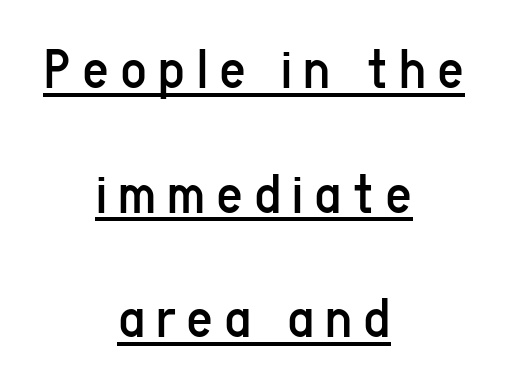
{"serif": "no", "italic": "no", "bold": "no", "weight": "regular", "width": "condensed", "stroke_contrast": "low", "x_height": "medium", "monospaced": "no", "underline": "yes", "align": "center", "line_spacing": "loose", "line_spacing_ratio": 2.15, "glyph_px": 58}
